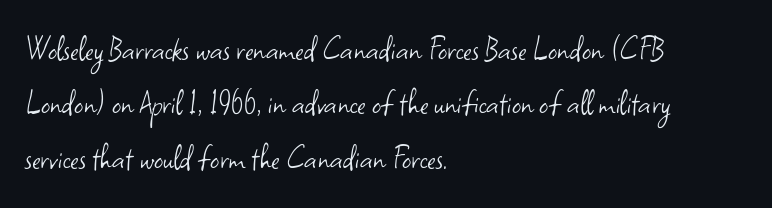
The image shows 36 px light sans-serif type; set left-aligned, normal line spacing (1.51x), normal letter spacing, not underlined; low stroke contrast and a small x-height.
